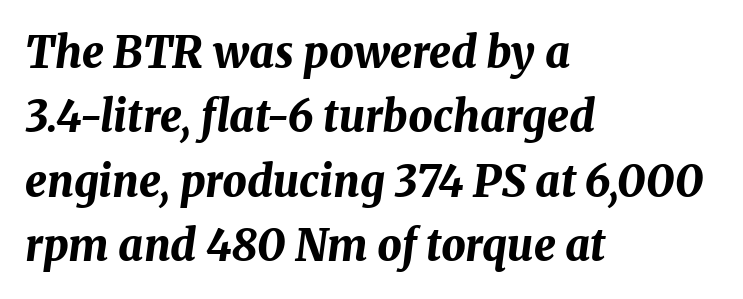
The image shows 43 px bold type, italic (leaning right); set left-aligned, normal line spacing (1.5x), normal letter spacing, not underlined; medium stroke contrast and a medium x-height.
